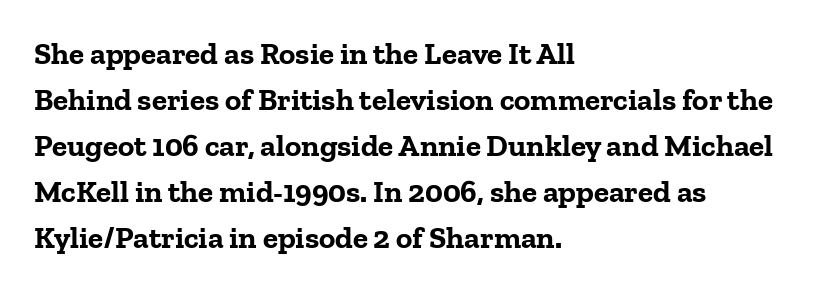
The type sits square on the baseline with zero lean. The type is set solid horizontally, with unmodified tracking. Line starts are locked; line ends wander. Leading matches the norm, producing a regular column. Each letter keeps its own natural width here, so spacing adapts to shape. What kind of face is this? One with serifs.
